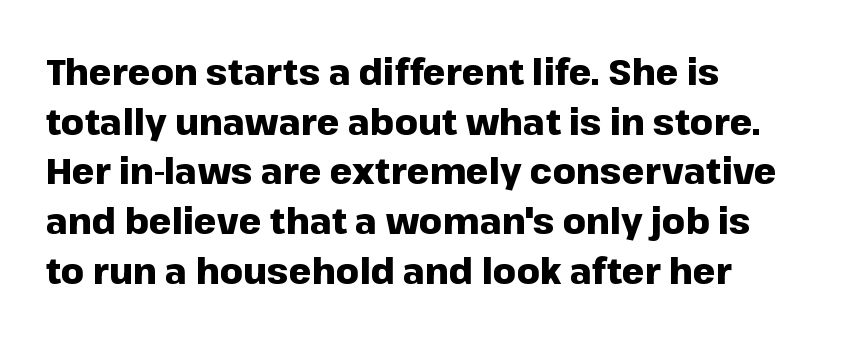
Serifs: no, the terminals of the letterforms are clean. The lines are quadded left. Stroke thickness is high; the sample reads as a true bold. One glance says typical: line gaps are just what's usual. Think of a printed novel: that variable character pitch is what you see here.
